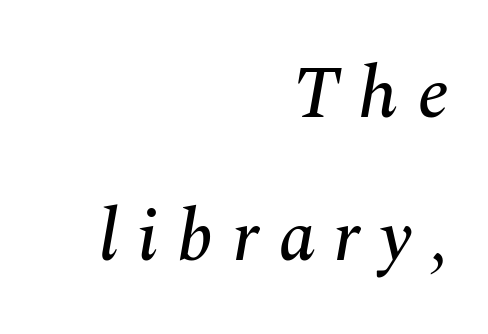
{"serif": "yes", "italic": "yes", "lean": "right", "slant_degrees": 10, "width": "normal", "stroke_contrast": "medium", "x_height": "medium", "monospaced": "no", "underline": "no", "align": "right", "line_spacing": "loose", "line_spacing_ratio": 1.96, "letter_spacing": "wide", "letter_spacing_em": 0.26, "glyph_px": 73}
